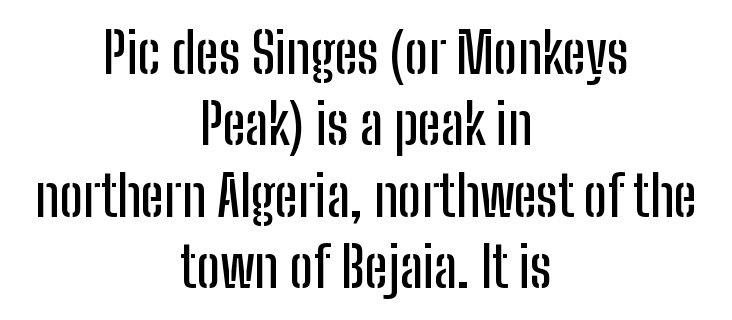
{"serif": "no", "italic": "no", "width": "condensed", "stroke_contrast": "low", "x_height": "medium", "monospaced": "no", "underline": "no", "align": "center", "line_spacing": "normal", "line_spacing_ratio": 1.3, "letter_spacing": "normal", "letter_spacing_em": 0.0, "glyph_px": 55}
